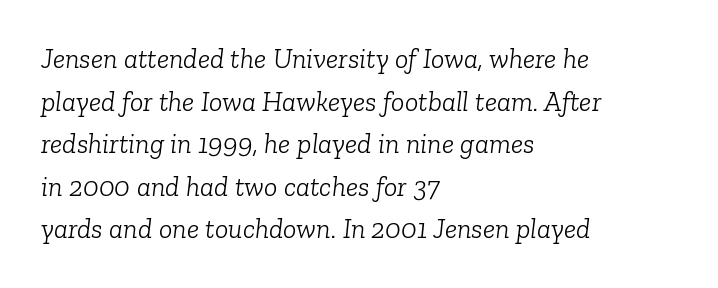
Q: Is the text bold? A: No.
Q: Is the text italic (slanted)? A: Yes, it leans right by about 6 degrees.
Q: Is the typeface a serif or a sans-serif typeface? A: Serif.
Q: Is the text underlined? A: No.
Q: How is the paragraph aligned? A: Left-aligned.
Q: Is the spacing between letters normal or unusually wide? A: Normal.
Q: Is the spacing between lines tight, normal or loose? A: Normal.
Q: Width (condensed, normal, or wide)? A: Normal.
Q: Stroke contrast? A: Low.
Q: x-height? A: Medium.
Q: Monospaced? A: No.
